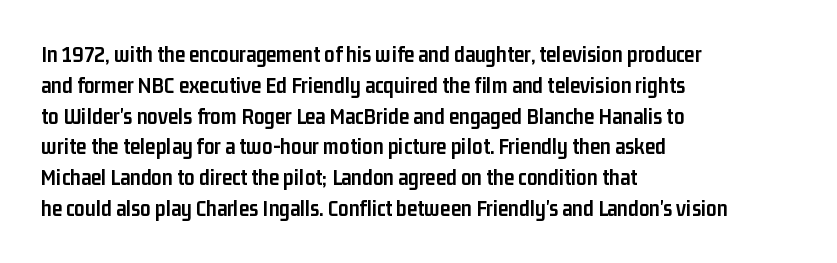
{"italic": "no", "bold": "yes", "underline": "no", "align": "left", "line_spacing": "normal", "line_spacing_ratio": 1.34, "letter_spacing": "normal", "letter_spacing_em": 0.0, "glyph_px": 23}
